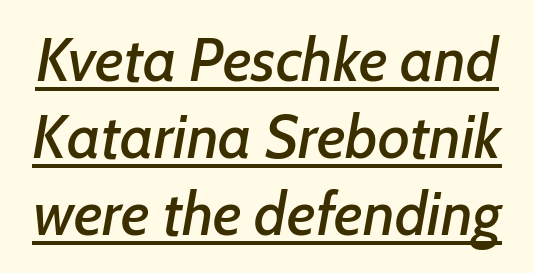
Vertically, the passage feels balanced, rows spaced as you'd expect. Words appear dense and cohesive because spacing is normal. Think of a printed novel: that variable character pitch is what you see here. Characters are canted at an angle relative to the baseline's perpendicular. The rendered words wear a rule along their underside.
